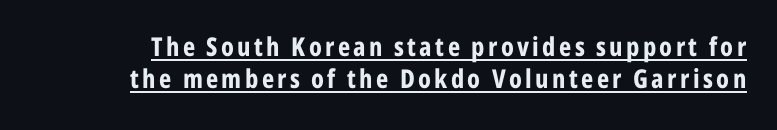
The image shows 26 px bold type, upright; set line spacing 1.23x, underlined.
